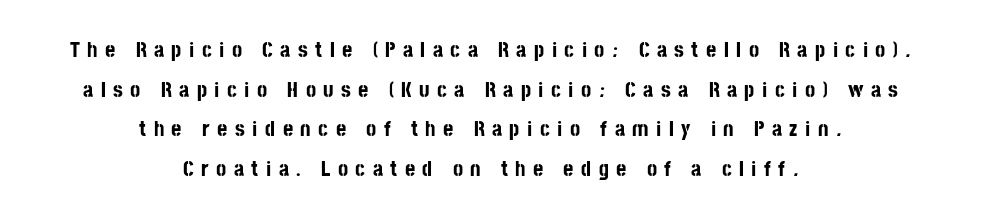
Q: Is the text bold? A: Yes.
Q: Is the text italic (slanted)? A: No, it is upright.
Q: Is the text underlined? A: No.
Q: How is the paragraph aligned? A: Centered.
Q: Is the spacing between letters normal or unusually wide? A: Unusually wide.
